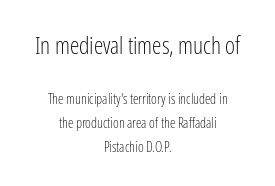
On a weight scale, this lands at 450 or below. Tall strokes in this sample are plumb rather than angled. Just letters on the line, the space beneath them empty. Nothing unusual about the tracking: characters are spaced as the font intends. Line starts and ends both wander, symmetrically. Block one is the big one; block two sits smaller underneath.
